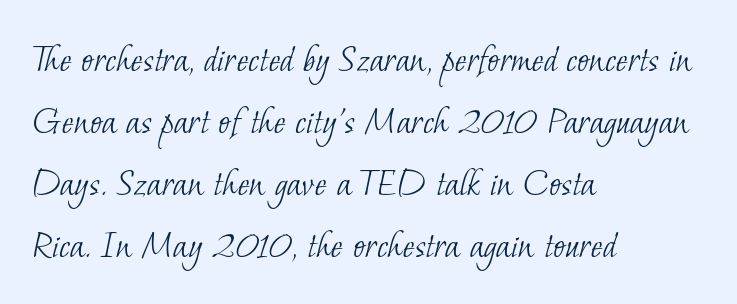
{"serif": "yes", "bold": "no", "weight": "light", "width": "normal", "stroke_contrast": "low", "x_height": "small", "monospaced": "no", "underline": "no", "align": "left", "line_spacing": "normal", "line_spacing_ratio": 1.55, "letter_spacing": "normal", "letter_spacing_em": 0.0, "glyph_px": 40}
